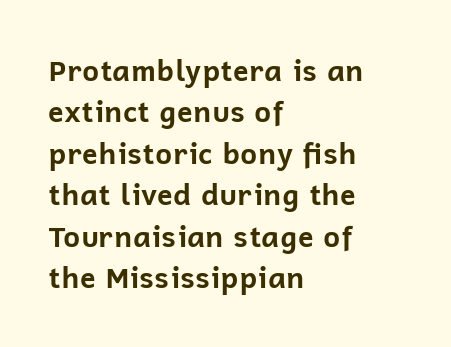
Q: Is the text bold? A: Yes.
Q: Is the text italic (slanted)? A: No, it is upright.
Q: Is the typeface a serif or a sans-serif typeface? A: Sans-serif.
Q: Is the text underlined? A: No.
Q: How is the paragraph aligned? A: Left-aligned.
Q: Is the spacing between letters normal or unusually wide? A: Normal.
Q: Is the spacing between lines tight, normal or loose? A: Normal.
Q: Width (condensed, normal, or wide)? A: Normal.
Q: Stroke contrast? A: Low.
Q: x-height? A: Medium.
Q: Monospaced? A: No.
